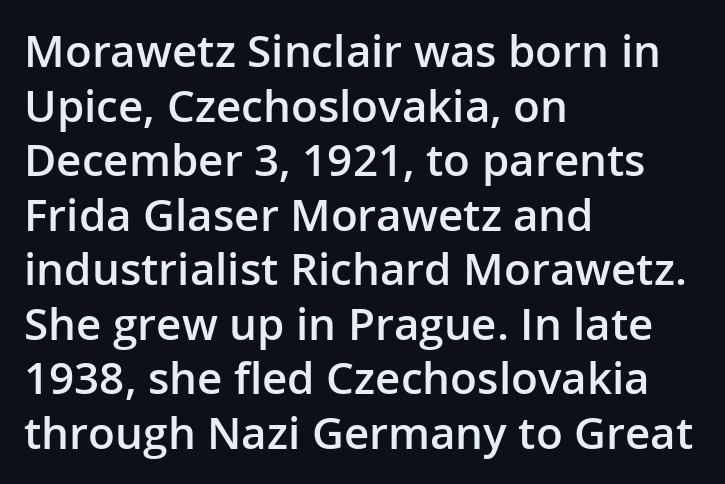
Classification — sans serif. A typesetter would call this proportional, since set widths differ per character. Every row of glyphs begins at an identical x-position on the left. Is the letter spacing exaggerated? No — it looks like the ordinary default. Posture: straight, roman, zero tilt. The baseline area is clear.
